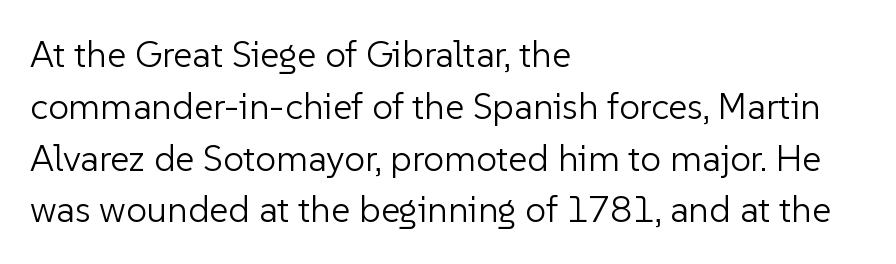
{"serif": "no", "italic": "no", "bold": "no", "weight": "light", "width": "normal", "stroke_contrast": "low", "x_height": "medium", "monospaced": "no", "underline": "no", "align": "left", "line_spacing": "normal", "line_spacing_ratio": 1.4, "letter_spacing": "normal", "letter_spacing_em": 0.0, "glyph_px": 37}
